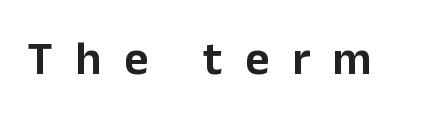
Q: Is the text italic (slanted)? A: No, it is upright.
Q: Is the typeface a serif or a sans-serif typeface? A: Sans-serif.
Q: Is the text underlined? A: No.
Q: Is the spacing between letters normal or unusually wide? A: Unusually wide.
Q: Width (condensed, normal, or wide)? A: Normal.
Q: Stroke contrast? A: Low.
Q: x-height? A: Medium.
Q: Monospaced? A: No.
